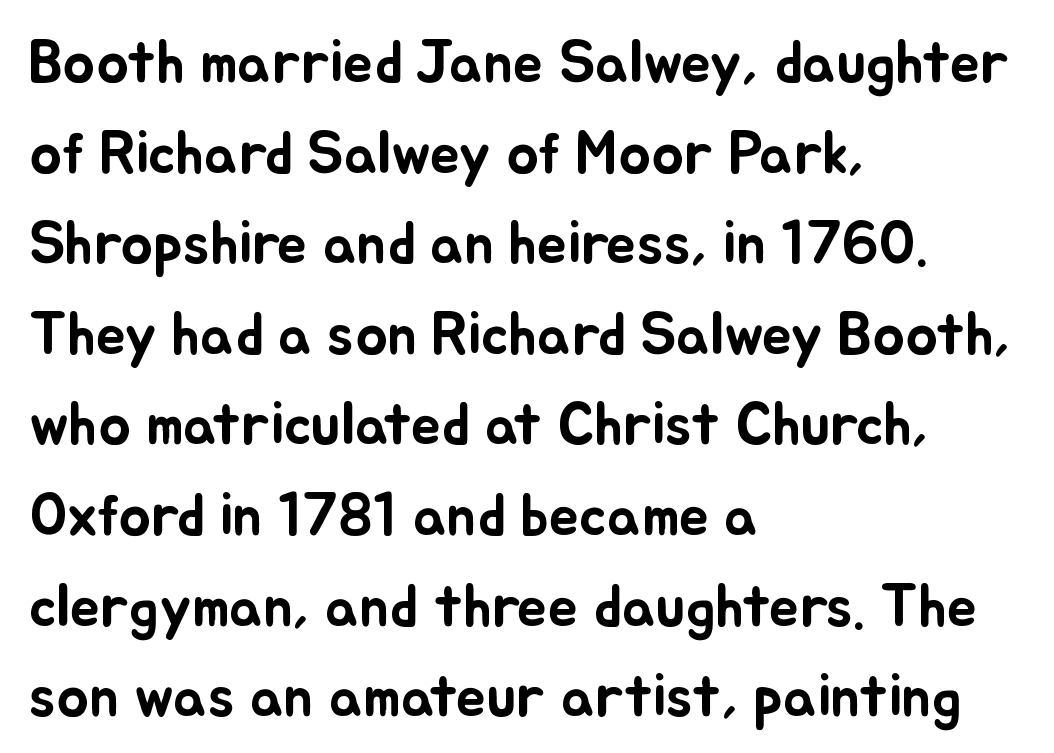
The image shows 60 px text type, upright; set left-aligned, normal line spacing (1.51x), normal letter spacing, not underlined; low stroke contrast and a small x-height.
